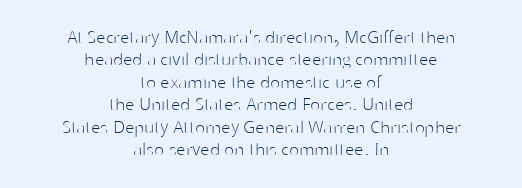
Q: Is the text bold? A: No.
Q: Is the text italic (slanted)? A: No, it is upright.
Q: Is the text underlined? A: No.
Q: How is the paragraph aligned? A: Centered.
Q: Is the spacing between letters normal or unusually wide? A: Normal.
Q: Is the spacing between lines tight, normal or loose? A: Tight.
